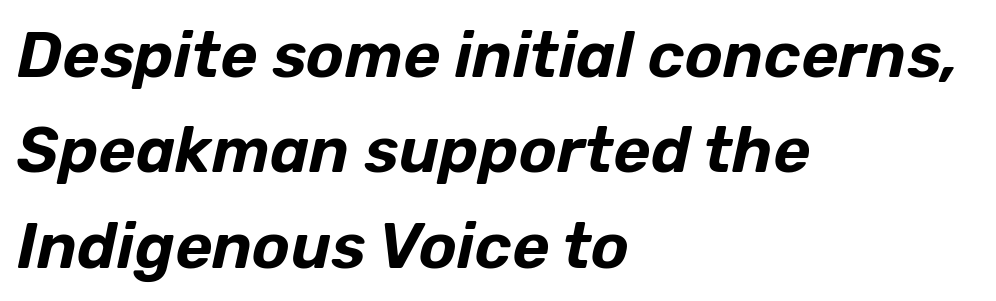
{"italic": "yes", "lean": "right", "slant_degrees": 12, "width": "normal", "stroke_contrast": "low", "x_height": "medium", "monospaced": "no", "underline": "no", "align": "left", "line_spacing": "normal", "line_spacing_ratio": 1.49, "letter_spacing": "normal", "letter_spacing_em": 0.0, "glyph_px": 64}
